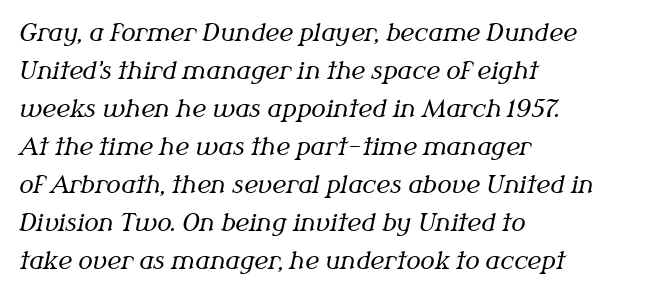
If you measured baseline to baseline, you'd find a middling distance. The weight tops out at a normal text grade. The face used here is rendered with its standard letterfit. A bare baseline throughout the passage.
